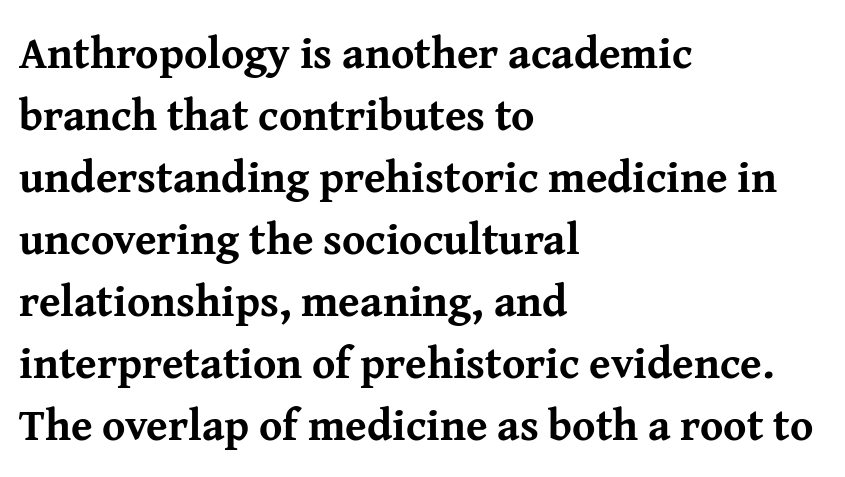
{"serif": "yes", "italic": "no", "bold": "yes", "weight": "bold", "width": "normal", "stroke_contrast": "medium", "x_height": "medium", "monospaced": "no", "underline": "no", "align": "left", "line_spacing": "normal", "line_spacing_ratio": 1.41, "letter_spacing": "normal", "letter_spacing_em": 0.0, "glyph_px": 44}
